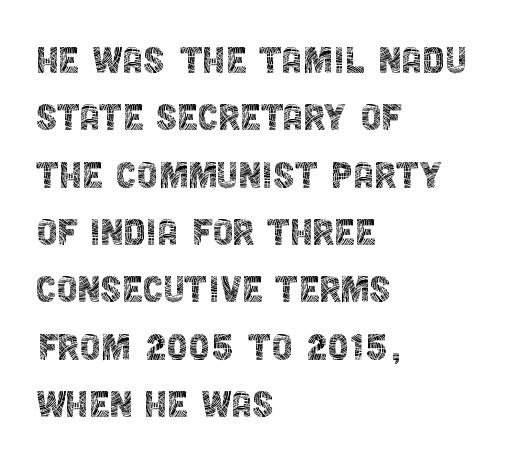
{"serif": "no", "italic": "no", "bold": "no", "weight": "thin", "width": "condensed", "x_height": "large", "monospaced": "no", "underline": "no", "align": "left", "line_spacing_ratio": 1.22, "letter_spacing": "normal", "letter_spacing_em": 0.0, "glyph_px": 47}
